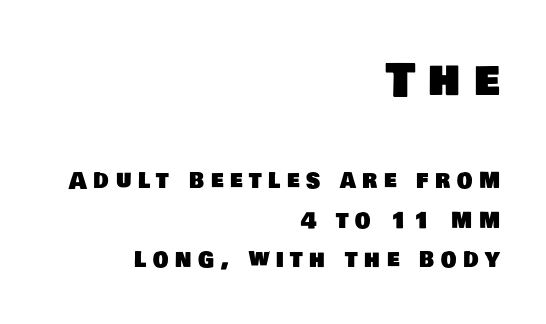
The image shows 45 px sans-serif type; set right-aligned, line spacing 1.8x, unusually wide letter spacing (+0.3 em), not underlined; the first (top) block is 2.05x larger; low stroke contrast and a large x-height.
